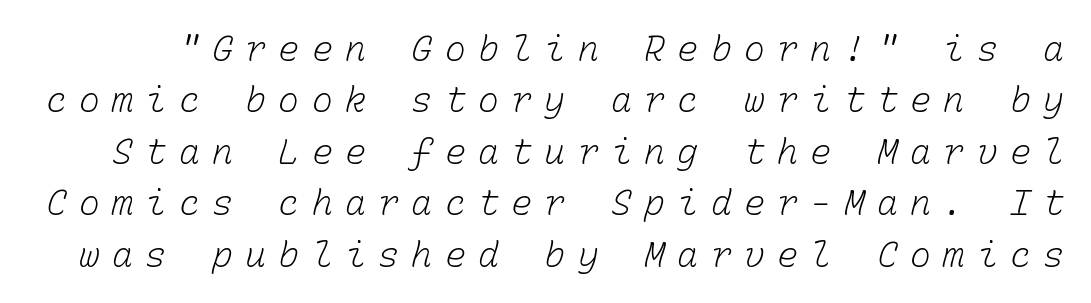
The glyphs are unaccompanied by any horizontal stroke below them. Fixed-width glyphs throughout — classic coding-font behaviour. Vertical stems look standard width or narrower in stroke. The type is letterspaced generously, with wide tracking.
